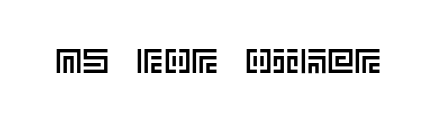
Has an underline been added? It has not. The gaps between neighbouring characters are ordinary and unremarkable. The letters stand upright; this is a roman face.
